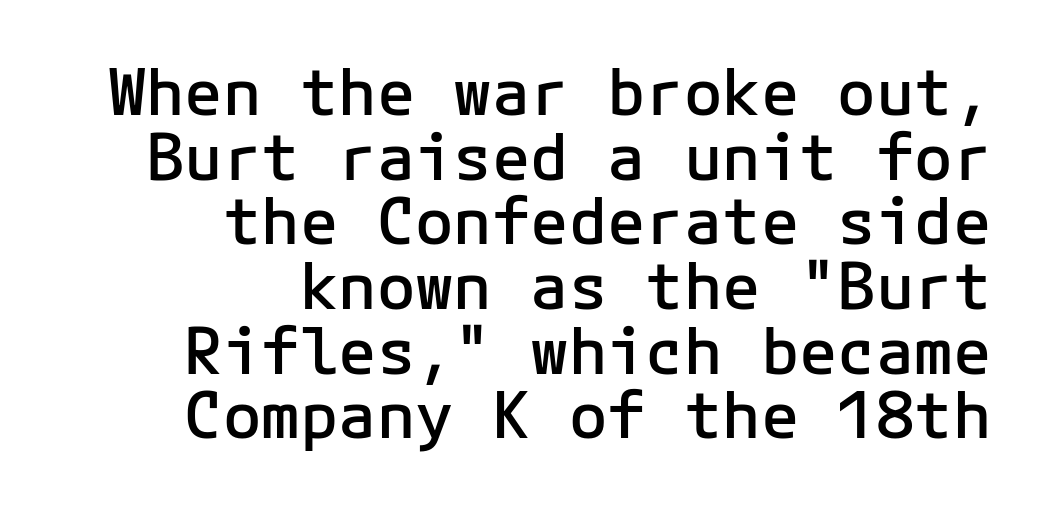
Q: Is the text bold? A: Semi-bold.
Q: Is the text italic (slanted)? A: No, it is upright.
Q: Is the typeface a serif or a sans-serif typeface? A: Sans-serif.
Q: Is the text underlined? A: No.
Q: How is the paragraph aligned? A: Right-aligned.
Q: Is the spacing between letters normal or unusually wide? A: Normal.
Q: Is the spacing between lines tight, normal or loose? A: Tight.
Q: Width (condensed, normal, or wide)? A: Normal.
Q: Stroke contrast? A: Low.
Q: x-height? A: Medium.
Q: Monospaced? A: Yes.
